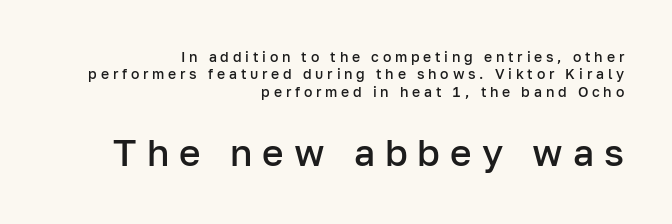
The image shows 37 px semibold sans-serif type, upright; set right-aligned, line spacing 1.24x, unusually wide letter spacing (+0.27 em), not underlined; the second (bottom) block is 2.64x larger; low stroke contrast and a medium x-height.
